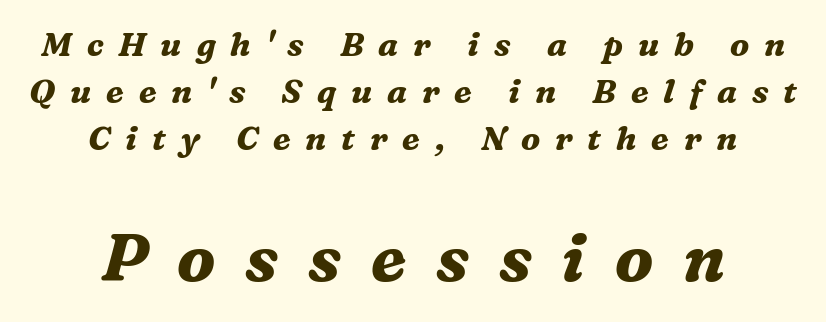
Q: Is the text bold? A: Yes.
Q: Is the text italic (slanted)? A: Yes, it leans right by about 16 degrees.
Q: Is the typeface a serif or a sans-serif typeface? A: Serif.
Q: Is the text underlined? A: No.
Q: How is the paragraph aligned? A: Centered.
Q: Is the spacing between letters normal or unusually wide? A: Unusually wide.
Q: Is the spacing between lines tight, normal or loose? A: Normal.
Q: Which block of text is set in a larger size, the first (top) or the second (bottom)? A: The second (bottom) one.
Q: Width (condensed, normal, or wide)? A: Normal.
Q: Stroke contrast? A: Medium.
Q: x-height? A: Medium.
Q: Monospaced? A: No.
